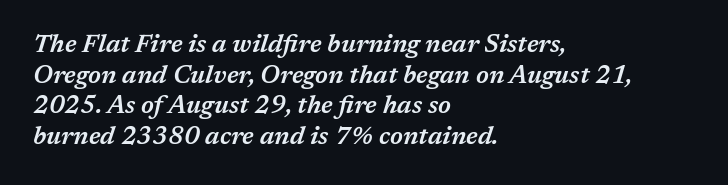
{"italic": "yes", "lean": "right", "slant_degrees": 17, "bold": "semi", "underline": "no", "align": "left", "line_spacing_ratio": 1.23, "letter_spacing": "normal", "letter_spacing_em": 0.0, "glyph_px": 25}
